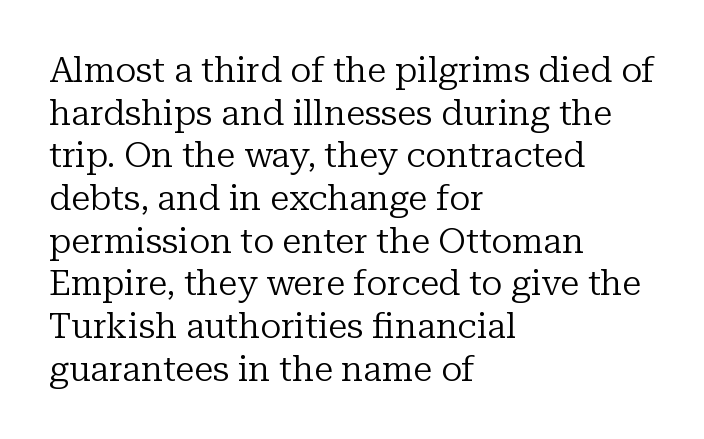
The image shows 35 px regular-weight serif type, upright; set left-aligned, line spacing 1.22x, normal letter spacing, not underlined; low stroke contrast and a medium x-height.
